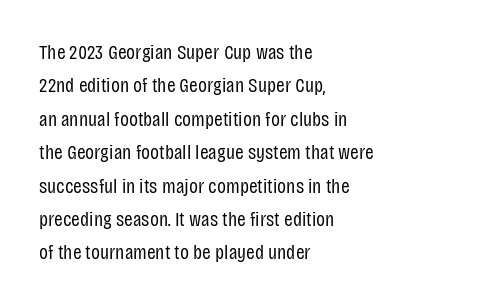
Q: Is the text bold? A: No.
Q: Is the text italic (slanted)? A: No, it is upright.
Q: Is the text underlined? A: No.
Q: How is the paragraph aligned? A: Left-aligned.
Q: Is the spacing between letters normal or unusually wide? A: Normal.
Q: Is the spacing between lines tight, normal or loose? A: Normal.
